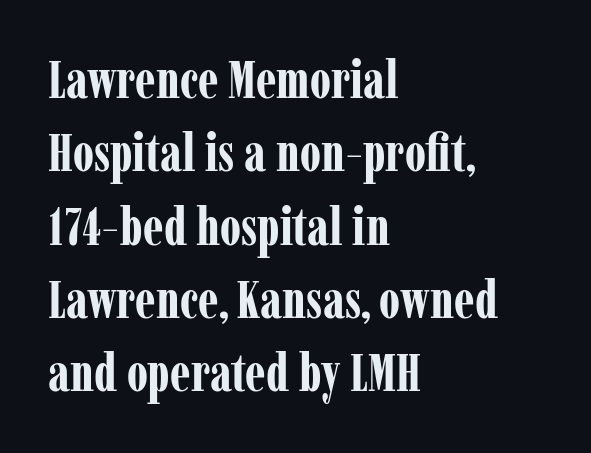
Q: Is the text bold? A: Yes.
Q: Is the text italic (slanted)? A: No, it is upright.
Q: Is the typeface a serif or a sans-serif typeface? A: Serif.
Q: Is the text underlined? A: No.
Q: How is the paragraph aligned? A: Left-aligned.
Q: Is the spacing between letters normal or unusually wide? A: Normal.
Q: Is the spacing between lines tight, normal or loose? A: Normal.
Q: Width (condensed, normal, or wide)? A: Condensed.
Q: Stroke contrast? A: Low.
Q: x-height? A: Medium.
Q: Monospaced? A: No.
